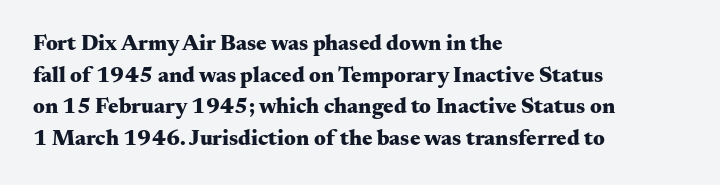
Beneath every word, the page is bare. Successive baselines arrive at the customary interval. It's the straight-up-and-down kind of type. Which margin do the lines hug? The left one — the right edge is uneven. Thick stems and heavy bowls — unmistakably bold.
